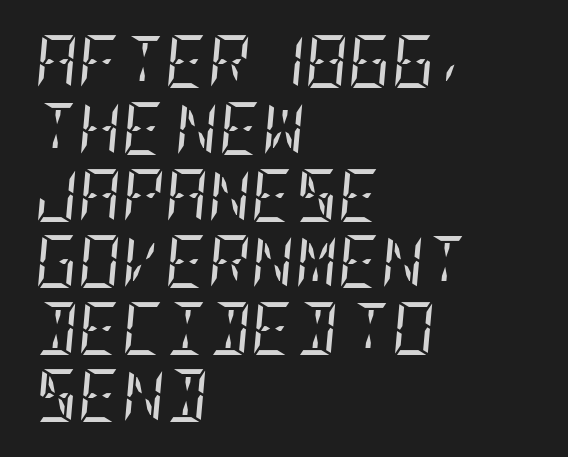
Q: Is the text bold? A: No.
Q: Is the text italic (slanted)? A: Yes, it leans right by about 5 degrees.
Q: Is the typeface a serif or a sans-serif typeface? A: Serif.
Q: Is the text underlined? A: No.
Q: How is the paragraph aligned? A: Left-aligned.
Q: Is the spacing between letters normal or unusually wide? A: Normal.
Q: Is the spacing between lines tight, normal or loose? A: Normal.
Q: Width (condensed, normal, or wide)? A: Condensed.
Q: Stroke contrast? A: Low.
Q: x-height? A: Large.
